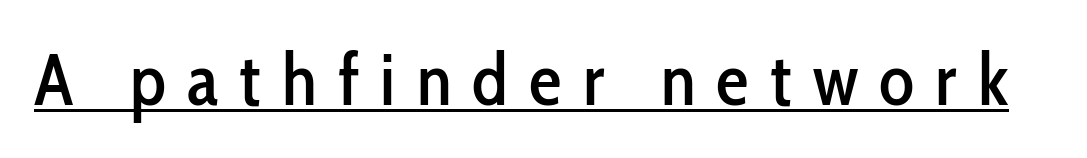
The image shows 73 px condensed sans-serif type, upright; set unusually wide letter spacing (+0.29 em), underlined; low stroke contrast and a medium x-height.
